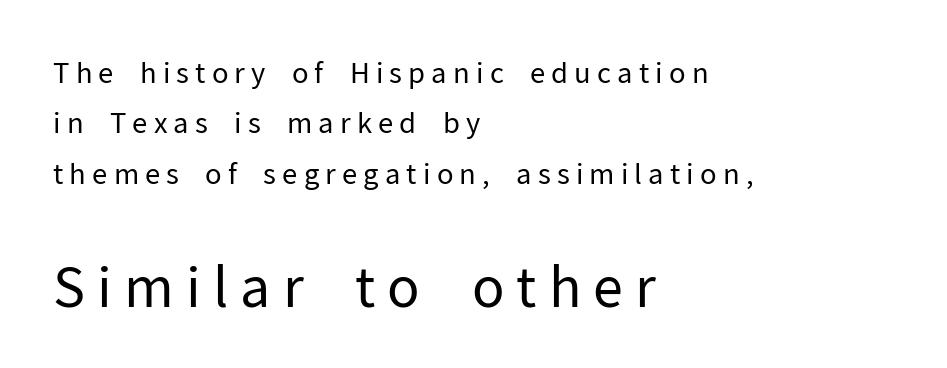
The image shows 55 px regular-weight sans-serif type, upright; set left-aligned, line spacing 1.8x, unusually wide letter spacing (+0.22 em), not underlined; the second (bottom) block is 1.96x larger; low stroke contrast and a medium x-height.
